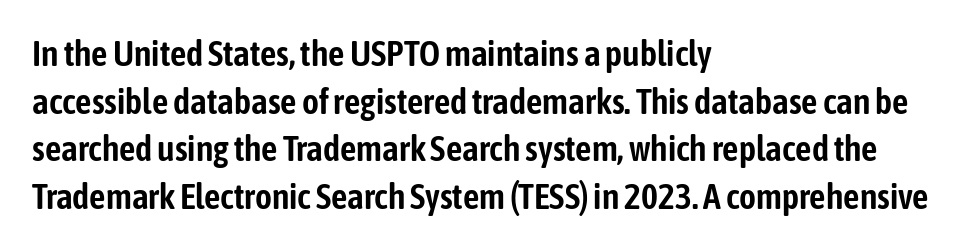
{"serif": "no", "italic": "no", "width": "condensed", "stroke_contrast": "low", "x_height": "medium", "monospaced": "no", "underline": "no", "align": "left", "line_spacing": "normal", "line_spacing_ratio": 1.32, "letter_spacing": "normal", "letter_spacing_em": 0.0, "glyph_px": 36}
